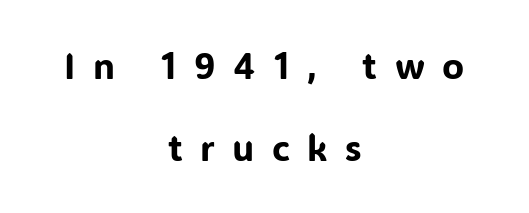
{"serif": "no", "italic": "no", "width": "normal", "stroke_contrast": "low", "x_height": "medium", "monospaced": "no", "underline": "no", "align": "center", "line_spacing": "loose", "line_spacing_ratio": 2.29, "letter_spacing": "wide", "letter_spacing_em": 0.49, "glyph_px": 36}
